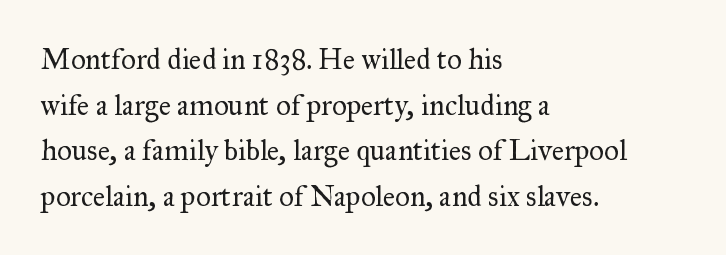
The line-height multiplier appears to be the usual default. The zone under the glyphs is completely vacant. Horizontally, the lines are justified to the leading edge only. Italic: no, the glyphs are upright roman. Regarding serifs, this sample has them.
